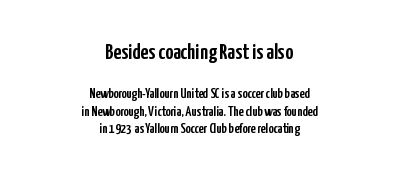
Notice how descenders clear the ascenders below comfortably — that's standard leading. The typography opts for an upright posture over an oblique one. The first block has been scaled up relative to the second. The compositor balanced each line on the midline. The strip under each line holds only bare page. Tracking value appears to be zero — textbook default spacing.
